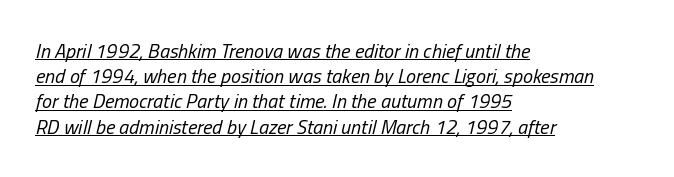
Q: Is the text bold? A: No.
Q: Is the text italic (slanted)? A: Yes, it leans right by about 13 degrees.
Q: Is the text underlined? A: Yes.
Q: How is the paragraph aligned? A: Left-aligned.
Q: Is the spacing between letters normal or unusually wide? A: Normal.
Q: Is the spacing between lines tight, normal or loose? A: Normal.
